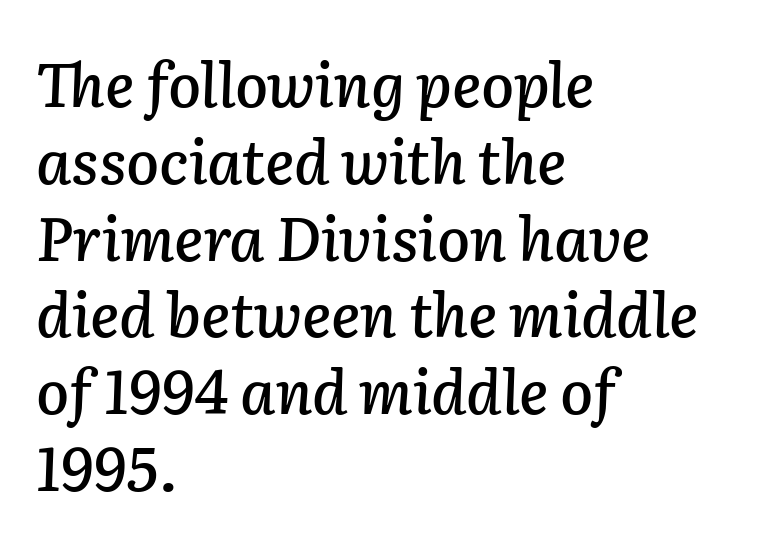
Q: Is the text italic (slanted)? A: Yes, it leans right by about 2 degrees.
Q: Is the text underlined? A: No.
Q: How is the paragraph aligned? A: Left-aligned.
Q: Is the spacing between letters normal or unusually wide? A: Normal.
Q: Is the spacing between lines tight, normal or loose? A: Normal.
Q: Width (condensed, normal, or wide)? A: Normal.
Q: Stroke contrast? A: Low.
Q: x-height? A: Medium.
Q: Monospaced? A: No.
